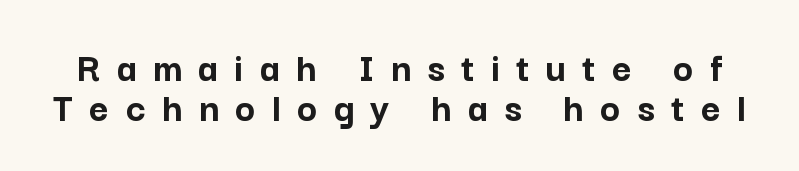
The image shows 42 px semibold sans-serif type, upright; set tight line spacing (0.96x), unusually wide letter spacing (+0.39 em), not underlined; low stroke contrast and a medium x-height.
